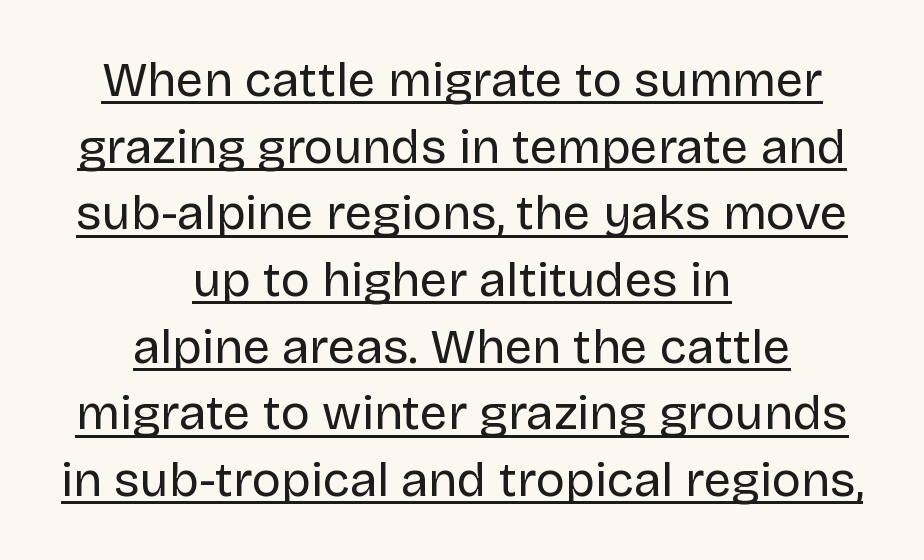
Q: Is the text bold? A: No.
Q: Is the text italic (slanted)? A: No, it is upright.
Q: Is the typeface a serif or a sans-serif typeface? A: Sans-serif.
Q: Is the text underlined? A: Yes.
Q: How is the paragraph aligned? A: Centered.
Q: Is the spacing between letters normal or unusually wide? A: Normal.
Q: Is the spacing between lines tight, normal or loose? A: Normal.
Q: Width (condensed, normal, or wide)? A: Normal.
Q: Stroke contrast? A: Low.
Q: x-height? A: Large.
Q: Monospaced? A: No.
